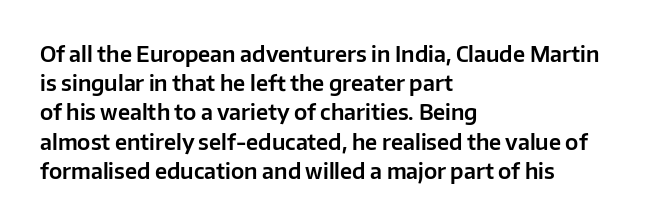
Each word holds together tightly as a unit, with standard inter-letter gaps. Left-aligned paragraph, ragged on the right. The vertical gap from one line to the next is medium. Nope, not italic — everything's standing straight. Check the space under the baseline: it is left empty.
